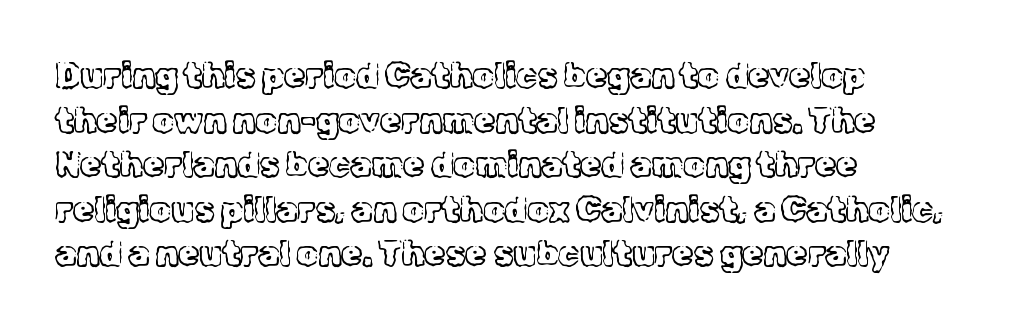
The image shows 34 px light serif type, upright; set left-aligned, normal line spacing (1.31x), normal letter spacing, not underlined; a medium x-height.
